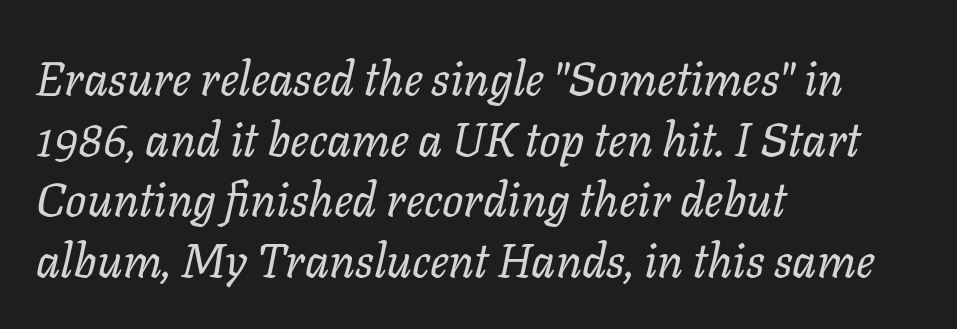
{"italic": "yes", "lean": "right", "slant_degrees": 11, "bold": "no", "weight": "regular", "width": "normal", "stroke_contrast": "low", "x_height": "medium", "monospaced": "no", "underline": "no", "align": "left", "line_spacing": "normal", "line_spacing_ratio": 1.29, "letter_spacing": "normal", "letter_spacing_em": 0.0, "glyph_px": 47}
